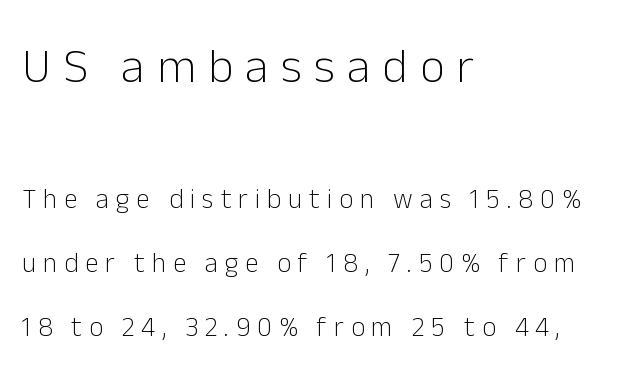
Q: Is the text bold? A: No.
Q: Is the text italic (slanted)? A: No, it is upright.
Q: Is the typeface a serif or a sans-serif typeface? A: Sans-serif.
Q: Is the text underlined? A: No.
Q: How is the paragraph aligned? A: Left-aligned.
Q: Is the spacing between letters normal or unusually wide? A: Unusually wide.
Q: Is the spacing between lines tight, normal or loose? A: Loose.
Q: Which block of text is set in a larger size, the first (top) or the second (bottom)? A: The first (top) one.
Q: Width (condensed, normal, or wide)? A: Normal.
Q: Stroke contrast? A: Low.
Q: x-height? A: Medium.
Q: Monospaced? A: No.
